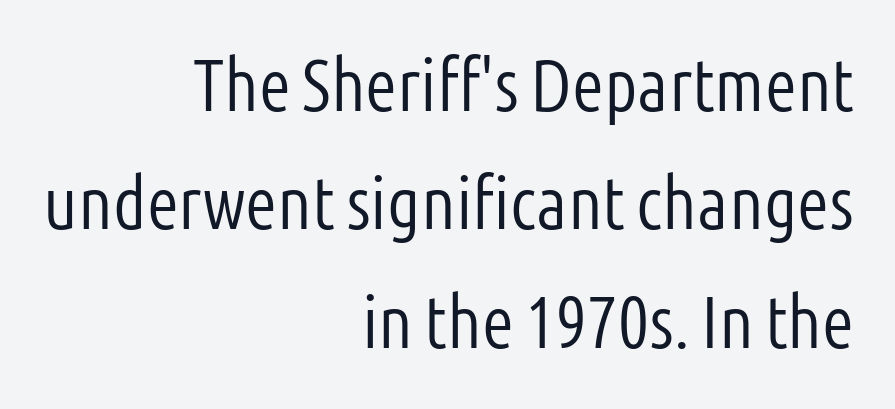
The image shows 74 px light, condensed sans-serif type, upright; set right-aligned, normal line spacing (1.6x), normal letter spacing, not underlined; low stroke contrast and a medium x-height.
